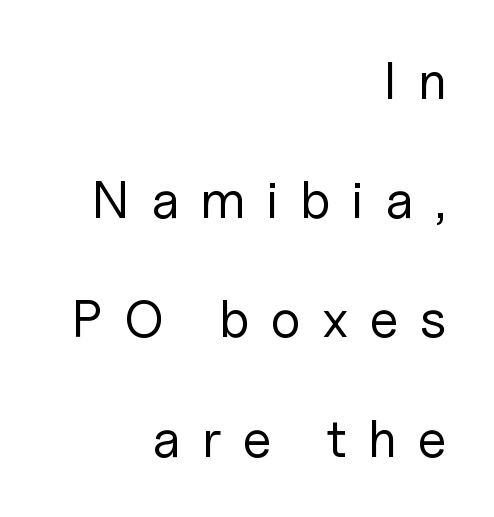
A sans-serif font was chosen for this passage. The rendering uses natural spacing where letterforms have individual widths. Where is the straight margin? On the right. The characters are drawn with everyday or finer stroke widths. Letter spacing: wide. The lettering holds an erect, upright posture throughout.
